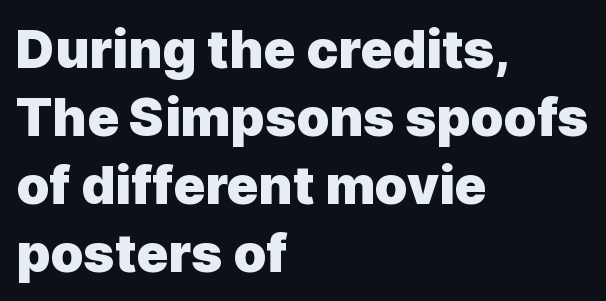
This rendering leaves character spacing at its baseline value. Strokes here are thick enough to call this a true bold. Each letter keeps its own natural width here, so spacing adapts to shape. Lines of text with bare space underneath.
